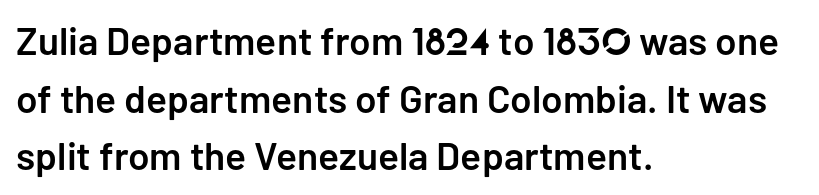
{"serif": "no", "italic": "no", "bold": "semi", "weight": "semibold", "width": "normal", "stroke_contrast": "low", "x_height": "medium", "monospaced": "no", "underline": "no", "align": "left", "line_spacing": "normal", "line_spacing_ratio": 1.48, "letter_spacing": "normal", "letter_spacing_em": 0.0, "glyph_px": 39}
